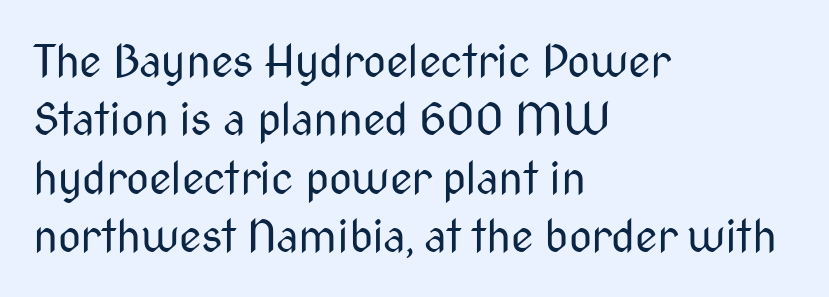
{"serif": "no", "italic": "no", "bold": "no", "weight": "regular", "width": "condensed", "stroke_contrast": "medium", "x_height": "medium", "monospaced": "no", "underline": "no", "align": "left", "line_spacing": "normal", "line_spacing_ratio": 1.3, "letter_spacing": "normal", "letter_spacing_em": 0.0, "glyph_px": 45}
